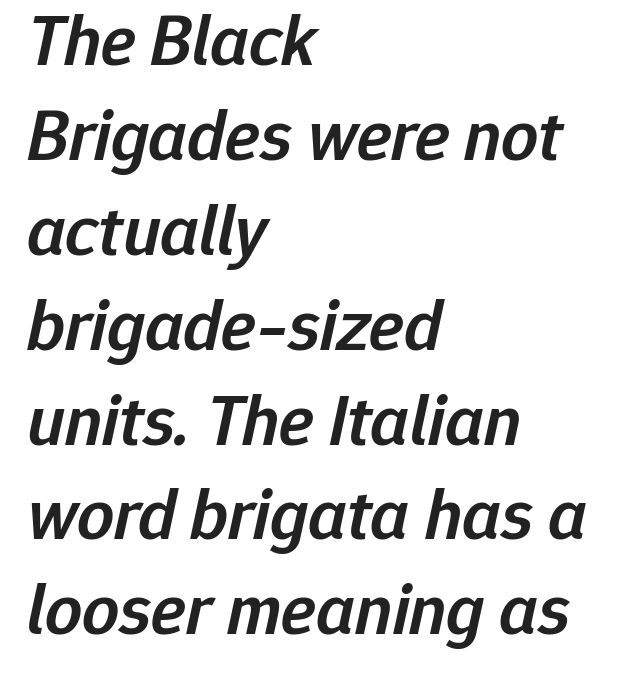
Q: Is the text bold? A: Semi-bold.
Q: Is the text italic (slanted)? A: Yes, it leans right by about 12 degrees.
Q: Is the text underlined? A: No.
Q: How is the paragraph aligned? A: Left-aligned.
Q: Is the spacing between letters normal or unusually wide? A: Normal.
Q: Is the spacing between lines tight, normal or loose? A: Normal.
Q: Width (condensed, normal, or wide)? A: Normal.
Q: Stroke contrast? A: Low.
Q: x-height? A: Medium.
Q: Monospaced? A: No.
